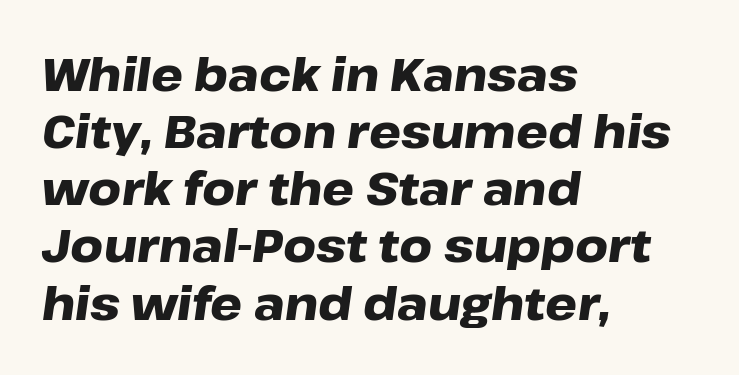
The image shows 45 px heavy, wide type, italic (leaning right); set left-aligned, normal line spacing (1.27x), normal letter spacing, not underlined; low stroke contrast and a medium x-height.
